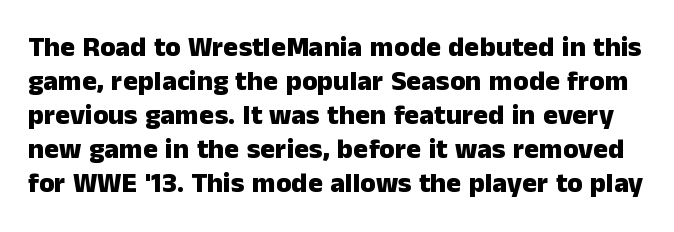
Type style note: lacks serifs. Honestly, the letter spacing is just normal — you wouldn't notice it. Ordinary non-slanted type is in use. Is this a fixed-width face? No — the glyphs have proportional, varying widths. A clean baseline with only descenders dipping below it.
